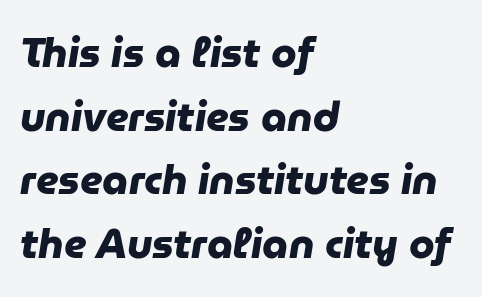
{"serif": "no", "bold": "yes", "weight": "heavy", "width": "normal", "stroke_contrast": "low", "x_height": "medium", "monospaced": "no", "underline": "no", "align": "left", "line_spacing": "normal", "line_spacing_ratio": 1.55, "letter_spacing": "normal", "letter_spacing_em": 0.0, "glyph_px": 41}
